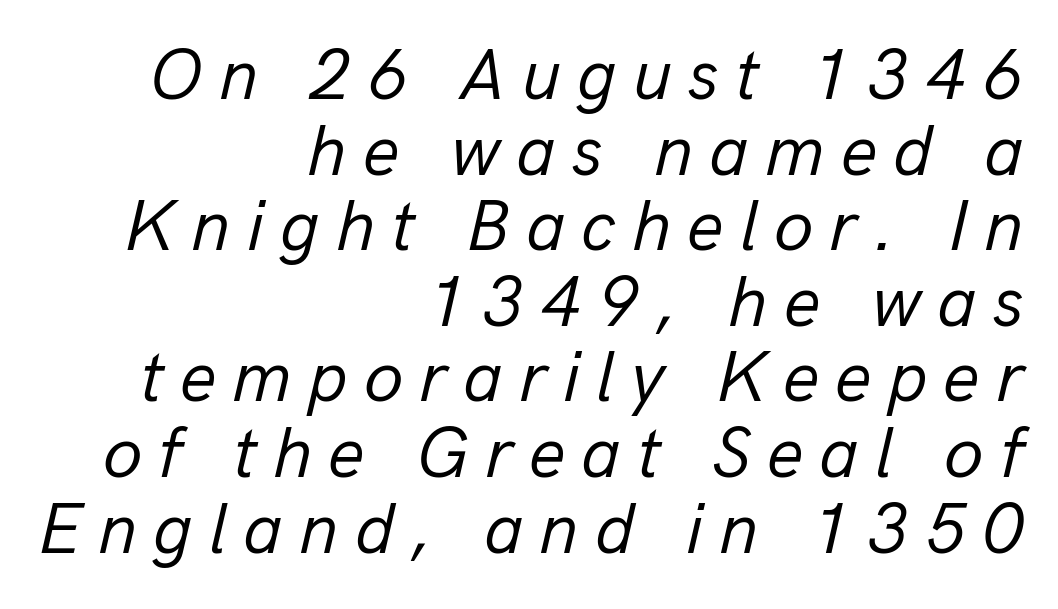
Q: Is the text bold? A: No.
Q: Is the text italic (slanted)? A: Yes, it leans right by about 13 degrees.
Q: Is the text underlined? A: No.
Q: How is the paragraph aligned? A: Right-aligned.
Q: Is the spacing between letters normal or unusually wide? A: Unusually wide.
Q: Is the spacing between lines tight, normal or loose? A: Tight.
Q: Width (condensed, normal, or wide)? A: Normal.
Q: Stroke contrast? A: Low.
Q: x-height? A: Medium.
Q: Monospaced? A: No.
